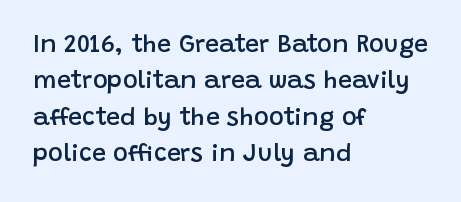
{"italic": "no", "bold": "semi", "underline": "no", "align": "left", "line_spacing": "normal", "line_spacing_ratio": 1.46, "letter_spacing": "normal", "letter_spacing_em": 0.0, "glyph_px": 25}
